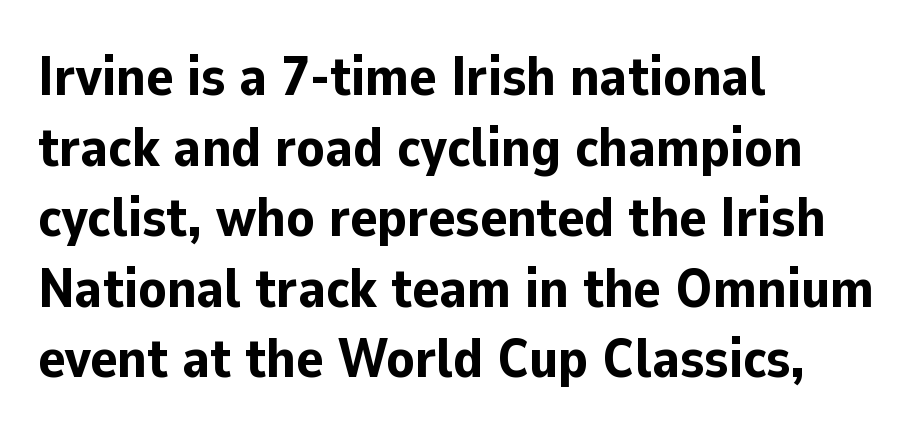
{"serif": "no", "italic": "no", "bold": "yes", "weight": "bold", "width": "normal", "stroke_contrast": "low", "x_height": "medium", "monospaced": "no", "underline": "no", "align": "left", "line_spacing": "normal", "line_spacing_ratio": 1.26, "letter_spacing": "normal", "letter_spacing_em": 0.0, "glyph_px": 56}
